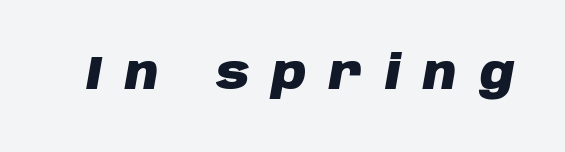
The image shows 47 px heavy type, italic (leaning right); set unusually wide letter spacing (+0.48 em), not underlined; low stroke contrast and a large x-height.
